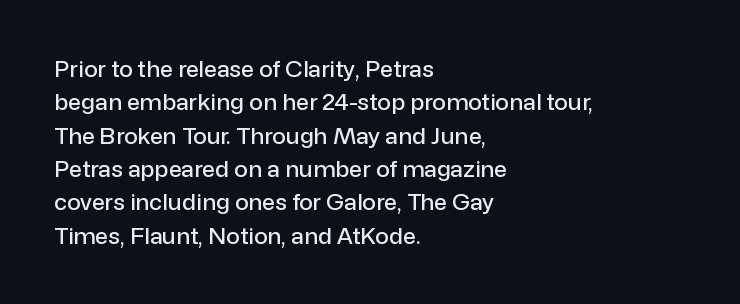
Q: Is the text italic (slanted)? A: No, it is upright.
Q: Is the text underlined? A: No.
Q: How is the paragraph aligned? A: Left-aligned.
Q: Is the spacing between letters normal or unusually wide? A: Normal.
Q: Is the spacing between lines tight, normal or loose? A: Normal.
